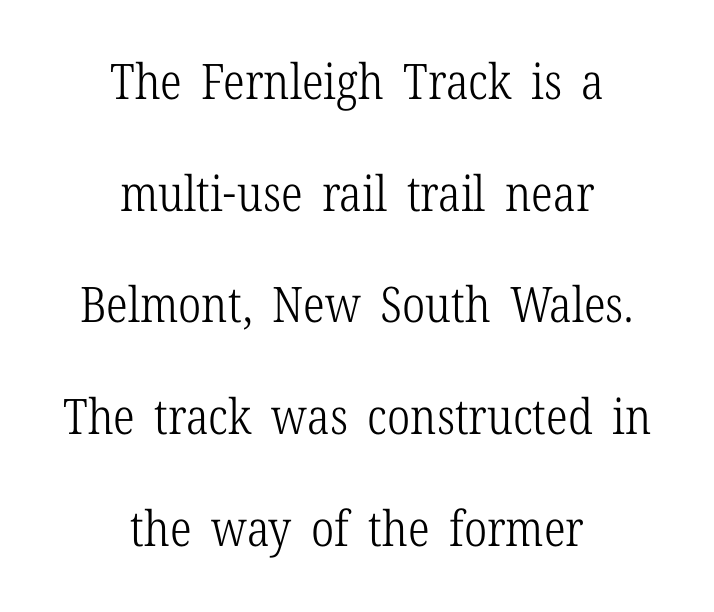
{"serif": "yes", "italic": "no", "bold": "no", "weight": "light", "width": "condensed", "stroke_contrast": "low", "x_height": "medium", "monospaced": "no", "underline": "no", "align": "center", "line_spacing": "loose", "line_spacing_ratio": 2.28, "letter_spacing": "normal", "letter_spacing_em": 0.0, "glyph_px": 49}
